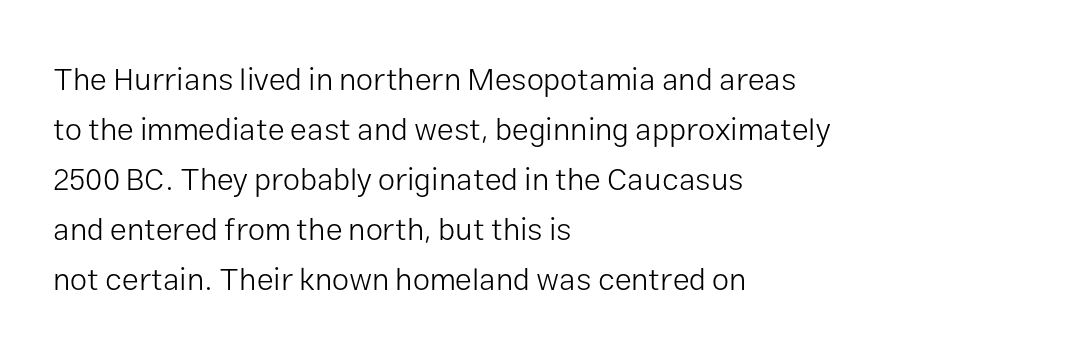
Q: Is the text bold? A: No.
Q: Is the text italic (slanted)? A: No, it is upright.
Q: Is the typeface a serif or a sans-serif typeface? A: Sans-serif.
Q: Is the text underlined? A: No.
Q: How is the paragraph aligned? A: Left-aligned.
Q: Is the spacing between letters normal or unusually wide? A: Normal.
Q: Is the spacing between lines tight, normal or loose? A: Normal.
Q: Width (condensed, normal, or wide)? A: Normal.
Q: Stroke contrast? A: Low.
Q: x-height? A: Medium.
Q: Monospaced? A: No.
